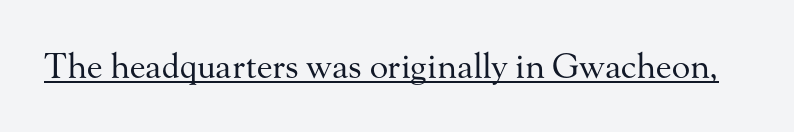
Q: Is the text bold? A: No.
Q: Is the text italic (slanted)? A: No, it is upright.
Q: Is the typeface a serif or a sans-serif typeface? A: Serif.
Q: Is the text underlined? A: Yes.
Q: Is the spacing between letters normal or unusually wide? A: Normal.
Q: Width (condensed, normal, or wide)? A: Normal.
Q: Stroke contrast? A: Medium.
Q: x-height? A: Small.
Q: Monospaced? A: No.
